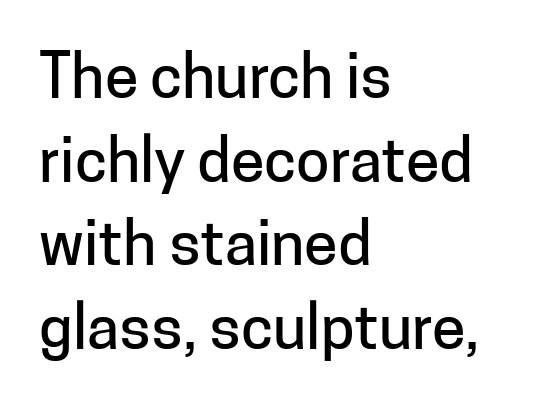
Regarding leading, the lines here are spaced in the standard way. A clean baseline with only descenders dipping below it. The specimen reads as upright at a glance. Short and long lines alike share a common starting point at left. These lines are composed in type without serifs. The letters advance in unequal steps, a hallmark of proportional type.
